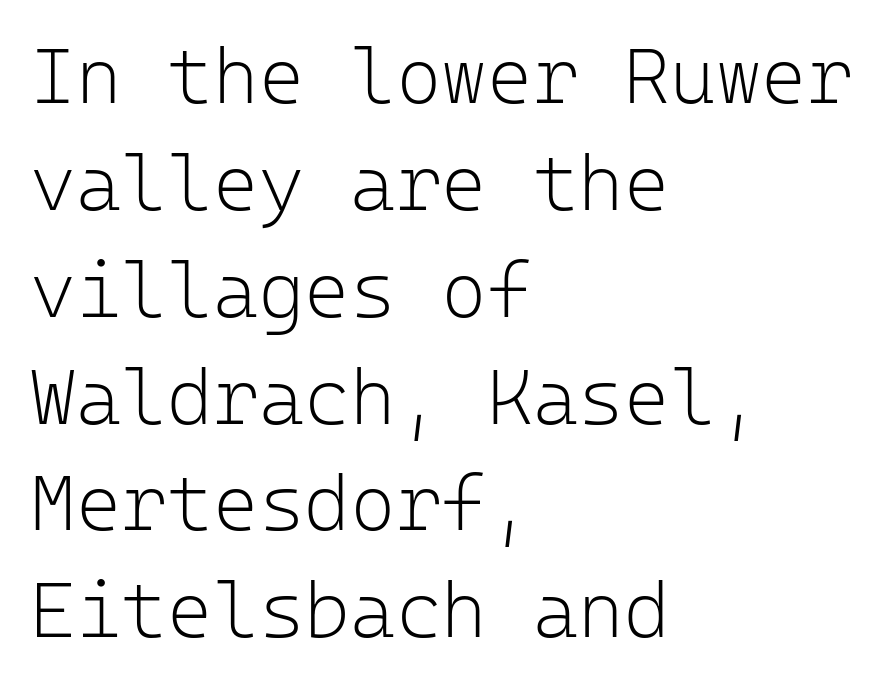
Q: Is the text bold? A: No.
Q: Is the text italic (slanted)? A: No, it is upright.
Q: Is the typeface a serif or a sans-serif typeface? A: Sans-serif.
Q: Is the text underlined? A: No.
Q: How is the paragraph aligned? A: Left-aligned.
Q: Is the spacing between letters normal or unusually wide? A: Normal.
Q: Is the spacing between lines tight, normal or loose? A: Normal.
Q: Width (condensed, normal, or wide)? A: Normal.
Q: Stroke contrast? A: Low.
Q: x-height? A: Medium.
Q: Monospaced? A: Yes.
